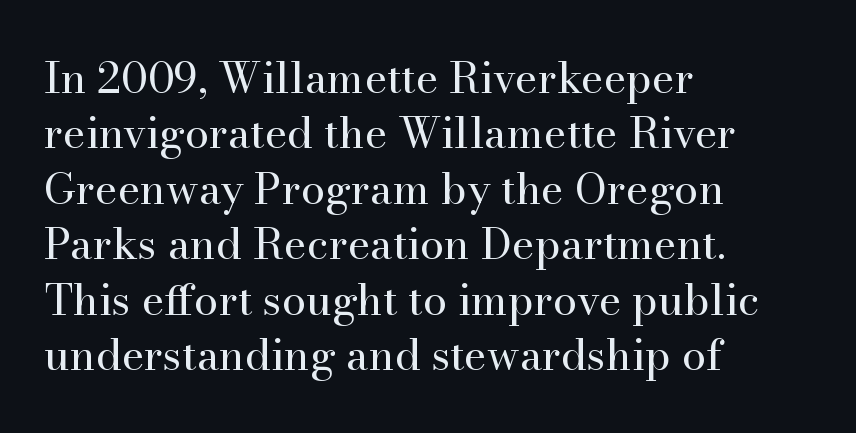
{"serif": "yes", "italic": "no", "bold": "no", "weight": "regular", "width": "normal", "stroke_contrast": "high", "x_height": "small", "monospaced": "no", "underline": "no", "align": "left", "line_spacing": "normal", "line_spacing_ratio": 1.29, "letter_spacing": "normal", "letter_spacing_em": 0.0, "glyph_px": 43}
